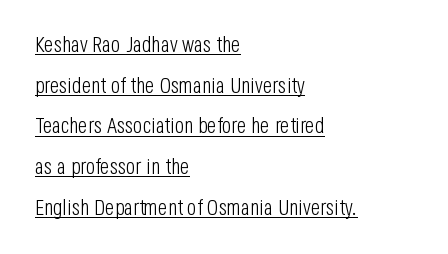
Q: Is the text bold? A: No.
Q: Is the text italic (slanted)? A: No, it is upright.
Q: Is the text underlined? A: Yes.
Q: How is the paragraph aligned? A: Left-aligned.
Q: Is the spacing between letters normal or unusually wide? A: Normal.
